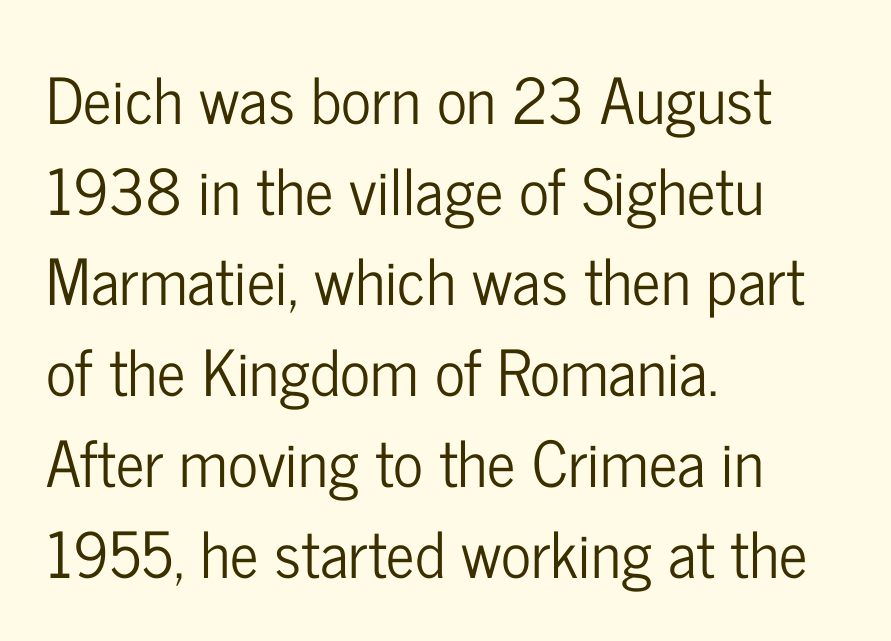
The image shows 63 px condensed sans-serif type, upright; set left-aligned, normal line spacing (1.44x), normal letter spacing, not underlined; low stroke contrast and a medium x-height.
